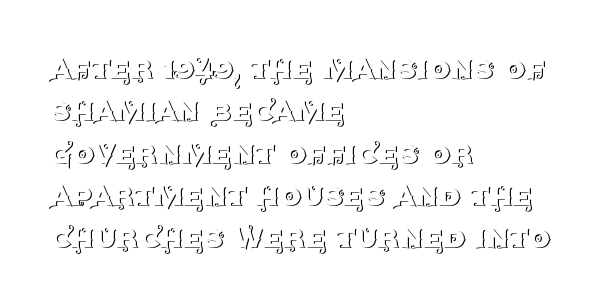
Q: Is the text bold? A: No.
Q: Is the text italic (slanted)? A: No, it is upright.
Q: Is the typeface a serif or a sans-serif typeface? A: Serif.
Q: Is the text underlined? A: No.
Q: How is the paragraph aligned? A: Left-aligned.
Q: Is the spacing between letters normal or unusually wide? A: Normal.
Q: Width (condensed, normal, or wide)? A: Normal.
Q: Stroke contrast? A: Medium.
Q: x-height? A: Large.
Q: Monospaced? A: No.
